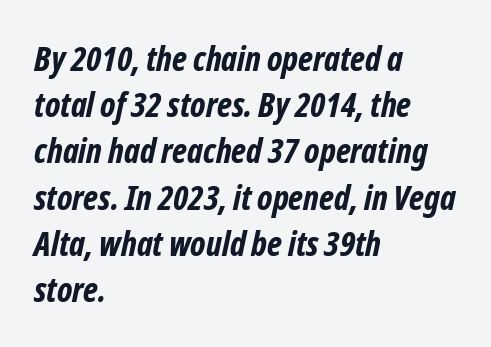
Q: Is the text bold? A: Yes.
Q: Is the typeface a serif or a sans-serif typeface? A: Sans-serif.
Q: Is the text underlined? A: No.
Q: How is the paragraph aligned? A: Left-aligned.
Q: Is the spacing between letters normal or unusually wide? A: Normal.
Q: Is the spacing between lines tight, normal or loose? A: Normal.
Q: Width (condensed, normal, or wide)? A: Condensed.
Q: Stroke contrast? A: Low.
Q: x-height? A: Medium.
Q: Monospaced? A: No.
